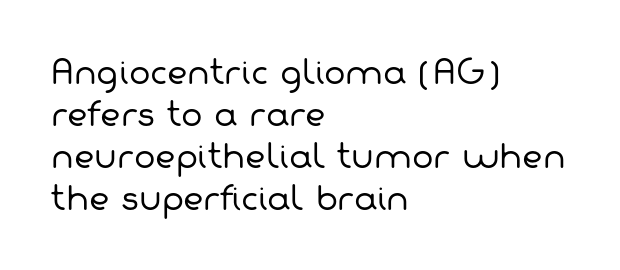
{"serif": "no", "bold": "no", "weight": "regular", "width": "normal", "stroke_contrast": "low", "x_height": "medium", "monospaced": "no", "underline": "no", "align": "left", "line_spacing": "normal", "line_spacing_ratio": 1.31, "letter_spacing": "normal", "letter_spacing_em": 0.0, "glyph_px": 32}
